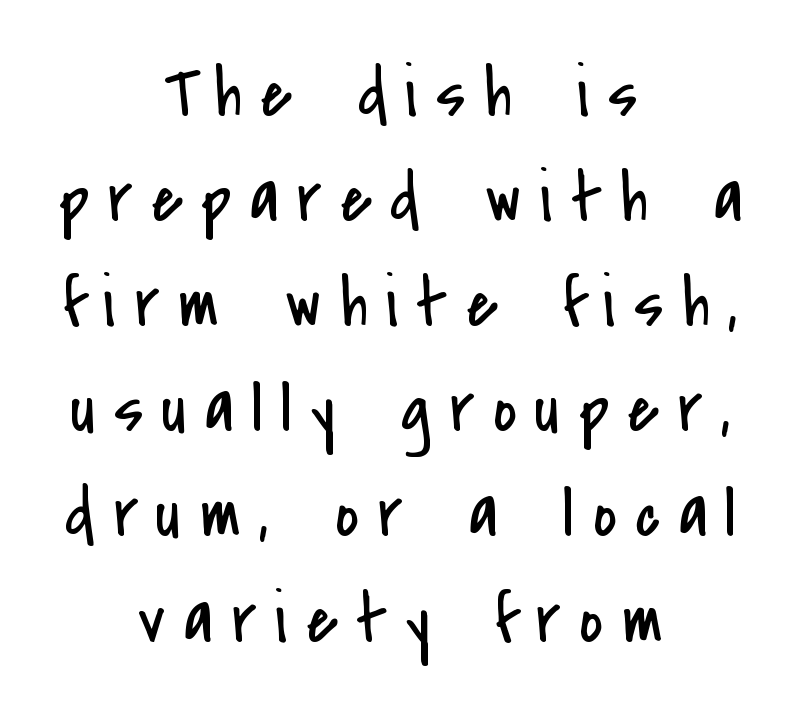
{"serif": "no", "italic": "no", "bold": "no", "weight": "regular", "width": "condensed", "stroke_contrast": "low", "x_height": "small", "monospaced": "no", "underline": "no", "align": "center", "line_spacing": "normal", "line_spacing_ratio": 1.46, "letter_spacing": "wide", "letter_spacing_em": 0.26, "glyph_px": 72}
